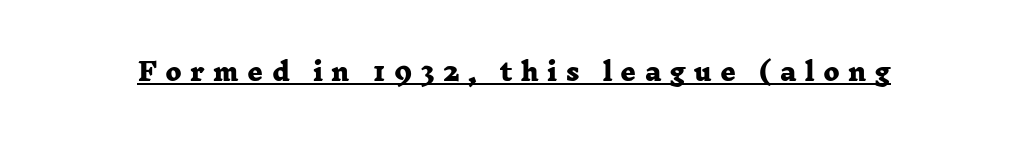
{"bold": "yes", "underline": "yes", "letter_spacing": "wide", "letter_spacing_em": 0.35, "glyph_px": 24}
